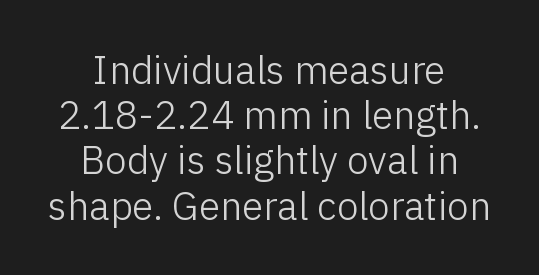
The image shows 39 px light sans-serif type, upright; set centered, line spacing 1.16x, normal letter spacing, not underlined; low stroke contrast and a medium x-height.
